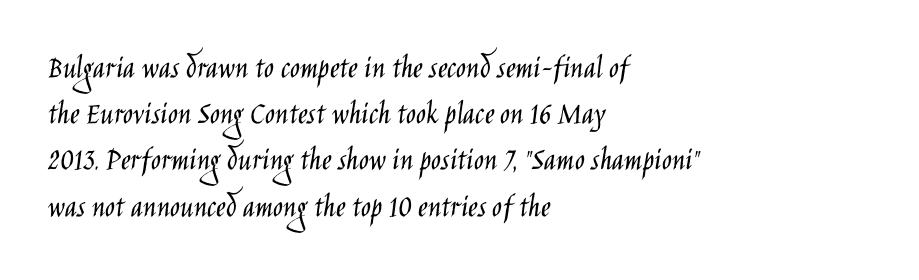
The image shows 33 px light, condensed sans-serif type; set left-aligned, normal line spacing (1.4x), normal letter spacing, not underlined; low stroke contrast and a large x-height.
